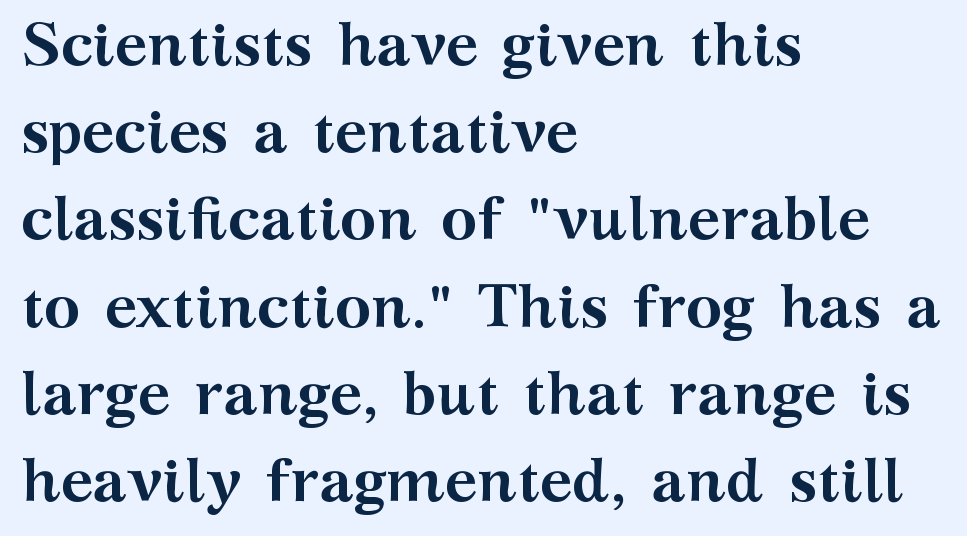
Q: Is the text bold? A: Yes.
Q: Is the text italic (slanted)? A: No, it is upright.
Q: Is the typeface a serif or a sans-serif typeface? A: Serif.
Q: Is the text underlined? A: No.
Q: How is the paragraph aligned? A: Left-aligned.
Q: Is the spacing between letters normal or unusually wide? A: Normal.
Q: Is the spacing between lines tight, normal or loose? A: Normal.
Q: Width (condensed, normal, or wide)? A: Wide.
Q: Stroke contrast? A: Medium.
Q: x-height? A: Medium.
Q: Monospaced? A: No.
